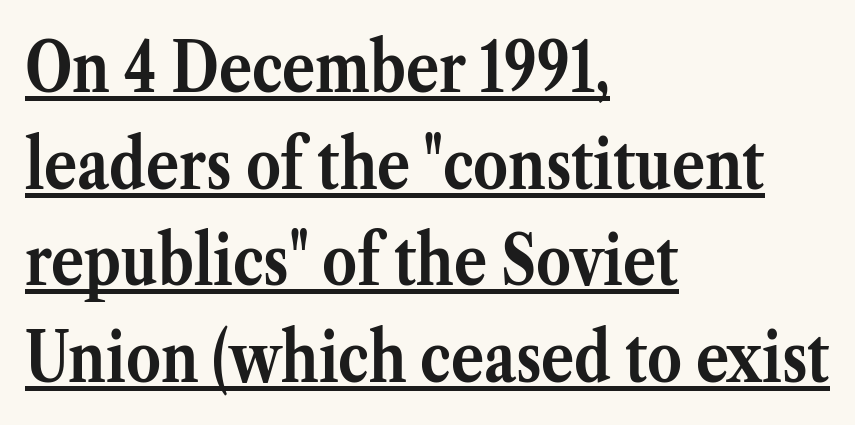
Italic: no, the glyphs are upright roman. The rendering uses the underline text-decoration. Each letter's strokes conclude with small projecting serifs. Compared with a centered layout, this one pins lines to the left instead. Each letter keeps its own natural width here, so spacing adapts to shape.
